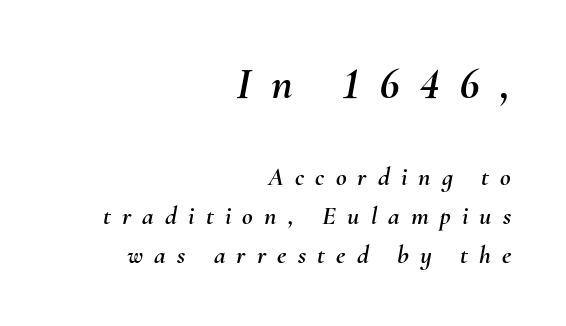
The image shows 46 px text type, italic (leaning right); set right-aligned, normal line spacing (1.49x), unusually wide letter spacing (+0.43 em), not underlined; the first (top) block is 1.77x larger; medium stroke contrast and a small x-height.
